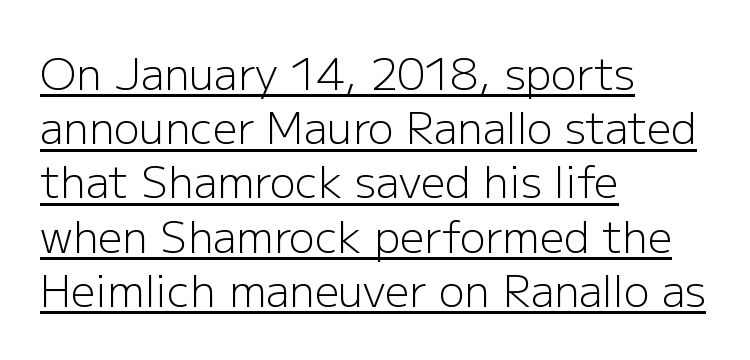
Q: Is the text bold? A: No.
Q: Is the text italic (slanted)? A: No, it is upright.
Q: Is the typeface a serif or a sans-serif typeface? A: Sans-serif.
Q: Is the text underlined? A: Yes.
Q: How is the paragraph aligned? A: Left-aligned.
Q: Is the spacing between letters normal or unusually wide? A: Normal.
Q: Is the spacing between lines tight, normal or loose? A: Normal.
Q: Width (condensed, normal, or wide)? A: Normal.
Q: Stroke contrast? A: Low.
Q: x-height? A: Medium.
Q: Monospaced? A: No.
